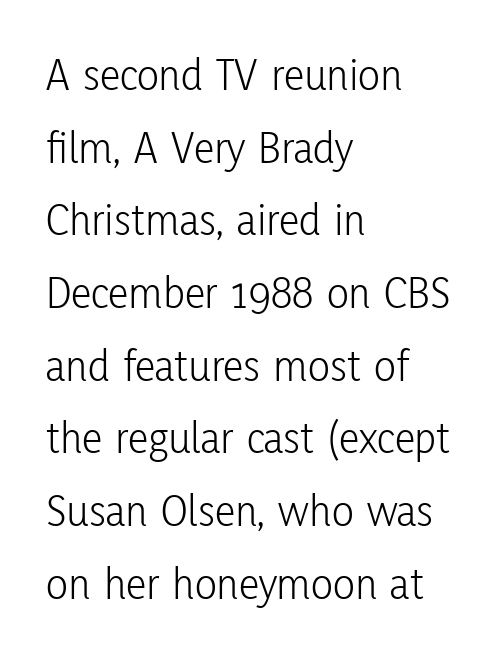
The image shows 46 px light, condensed sans-serif type, upright; set left-aligned, normal line spacing (1.58x), normal letter spacing, not underlined; low stroke contrast and a medium x-height.
